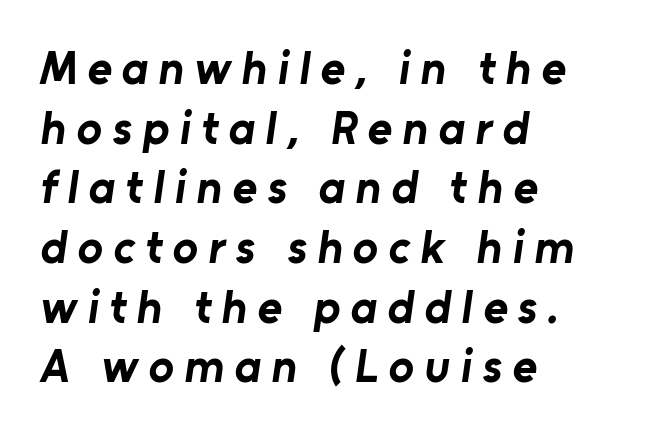
{"serif": "no", "bold": "yes", "weight": "bold", "width": "normal", "stroke_contrast": "low", "x_height": "medium", "monospaced": "no", "underline": "no", "align": "left", "line_spacing": "normal", "line_spacing_ratio": 1.27, "letter_spacing": "wide", "letter_spacing_em": 0.22, "glyph_px": 47}
